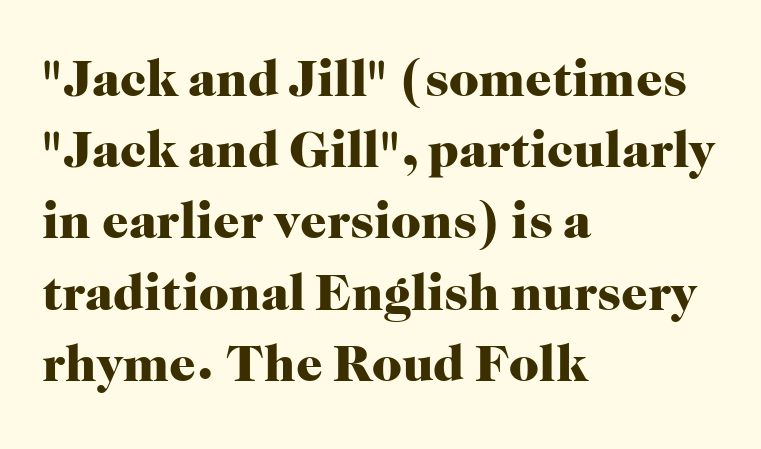
Rendered with straight, roman letterforms. This is serif lettering, the kind often seen in printed books. Caption: multi-line text, flush left, ragged right. How would I describe the line gaps? Plain and ordinary.
